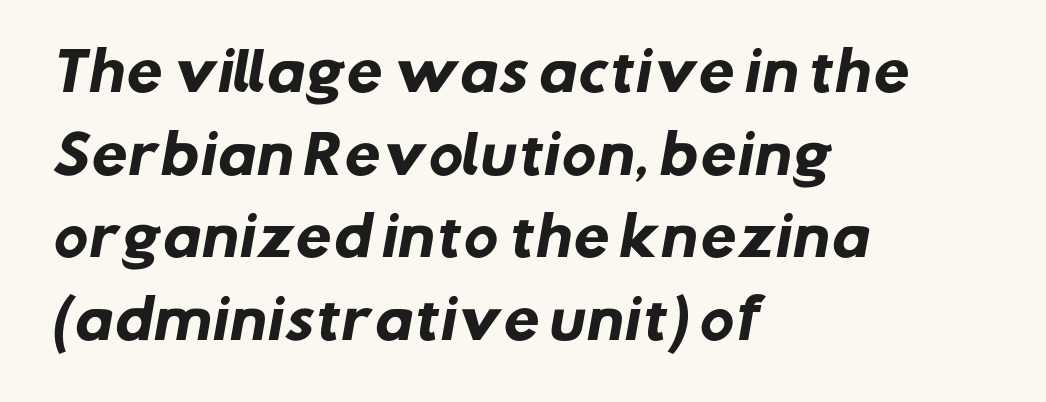
Q: Is the text bold? A: Yes.
Q: Is the typeface a serif or a sans-serif typeface? A: Sans-serif.
Q: Is the text underlined? A: No.
Q: How is the paragraph aligned? A: Left-aligned.
Q: Is the spacing between letters normal or unusually wide? A: Normal.
Q: Is the spacing between lines tight, normal or loose? A: Normal.
Q: Width (condensed, normal, or wide)? A: Normal.
Q: Stroke contrast? A: Low.
Q: x-height? A: Medium.
Q: Monospaced? A: No.
